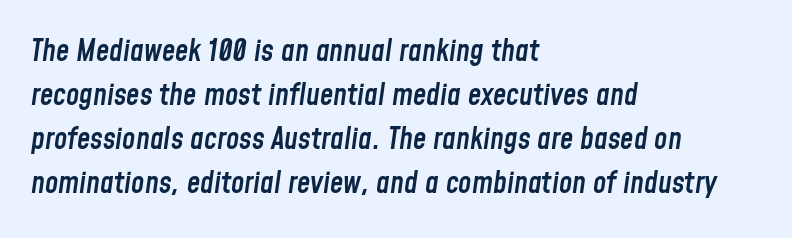
The image shows 30 px semibold, condensed type, italic (leaning right); set left-aligned, normal line spacing (1.47x), normal letter spacing, not underlined; low stroke contrast and a medium x-height.
